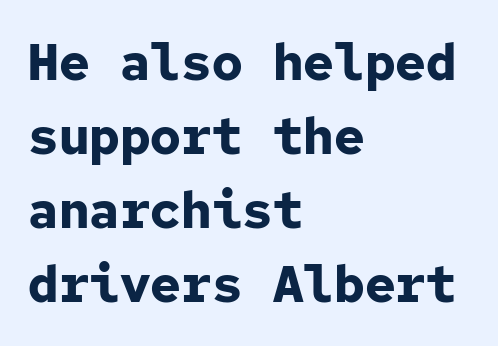
The image shows 51 px bold sans-serif type, upright, monospaced; set left-aligned, normal line spacing (1.45x), normal letter spacing, not underlined; low stroke contrast and a medium x-height.
